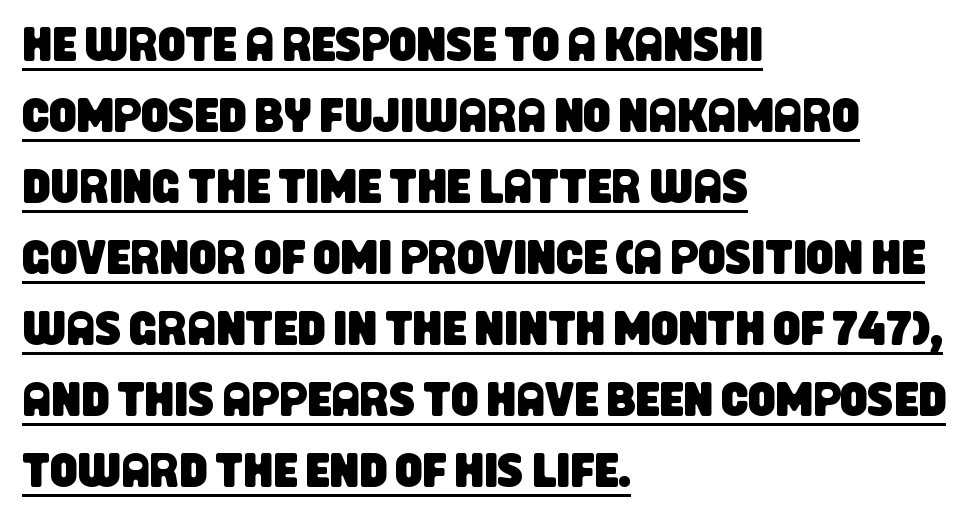
The image shows 48 px condensed sans-serif type; set left-aligned, normal line spacing (1.48x), normal letter spacing, underlined; low stroke contrast and a large x-height.
